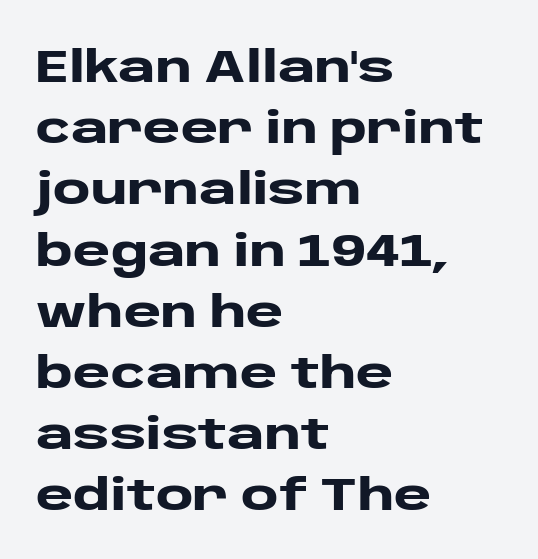
Q: Is the text bold? A: Yes.
Q: Is the text italic (slanted)? A: No, it is upright.
Q: Is the typeface a serif or a sans-serif typeface? A: Sans-serif.
Q: Is the text underlined? A: No.
Q: How is the paragraph aligned? A: Left-aligned.
Q: Is the spacing between letters normal or unusually wide? A: Normal.
Q: Is the spacing between lines tight, normal or loose? A: Normal.
Q: Width (condensed, normal, or wide)? A: Wide.
Q: Stroke contrast? A: Low.
Q: x-height? A: Large.
Q: Monospaced? A: No.
